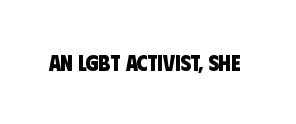
Q: Is the text bold? A: Yes.
Q: Is the text underlined? A: No.
Q: Is the spacing between letters normal or unusually wide? A: Normal.
